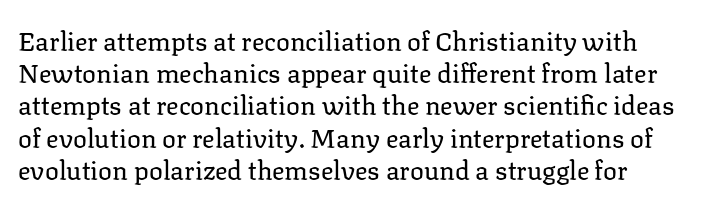
{"italic": "no", "bold": "no", "underline": "no", "line_spacing_ratio": 1.24, "letter_spacing": "normal", "letter_spacing_em": 0.0, "glyph_px": 26}
